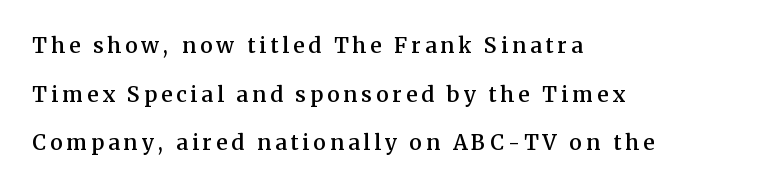
{"italic": "no", "bold": "semi", "underline": "no", "align": "left", "line_spacing": "loose", "line_spacing_ratio": 2.32, "glyph_px": 21}
